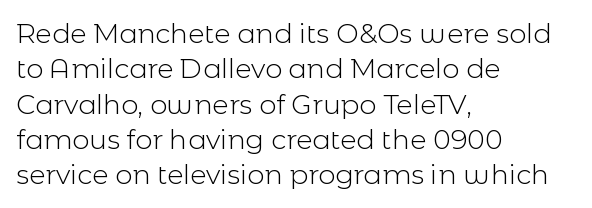
The image shows 27 px text type, upright; set left-aligned, normal line spacing (1.31x), normal letter spacing, not underlined.
